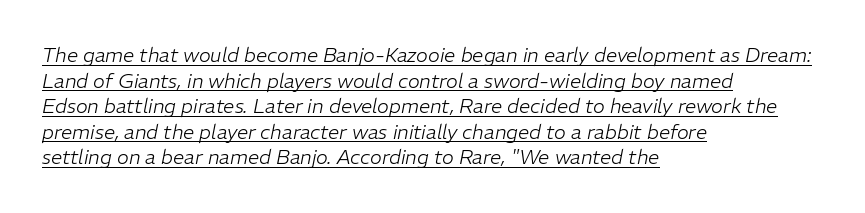
{"italic": "yes", "lean": "right", "slant_degrees": 11, "bold": "no", "underline": "yes", "align": "left", "line_spacing": "normal", "line_spacing_ratio": 1.28, "letter_spacing": "normal", "letter_spacing_em": 0.0, "glyph_px": 20}
